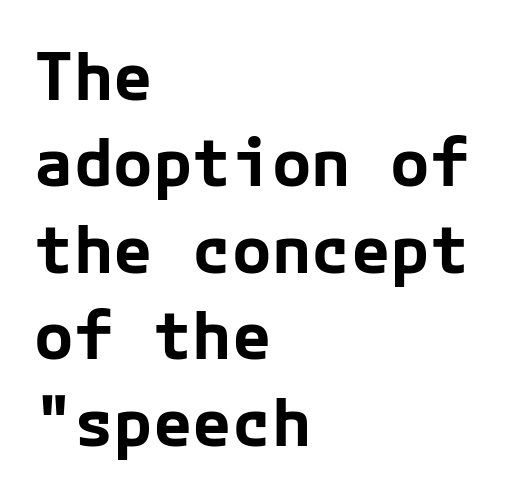
The passage shown is not underscored anywhere. Honestly, the row spacing looks completely unremarkable. Teacher's note: observe the even left margin — that is flush-left alignment. Every letter is thick-stroked: bold, no question.
